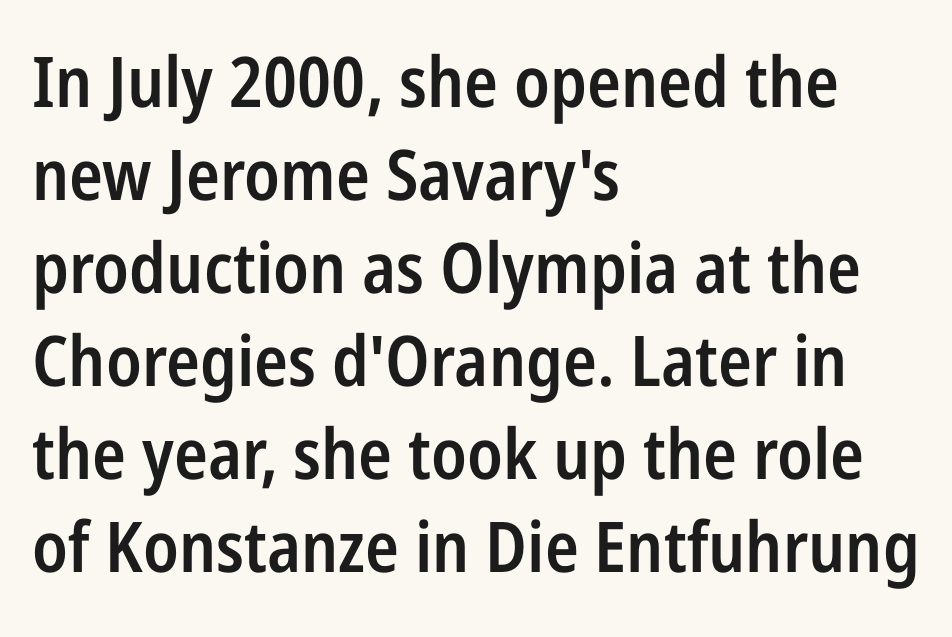
The image shows 70 px semibold, condensed sans-serif type, upright; set left-aligned, normal line spacing (1.33x), normal letter spacing, not underlined; low stroke contrast and a medium x-height.
